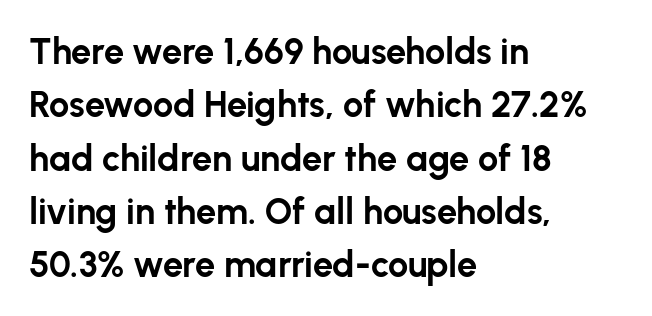
Caption: bold face, heavy strokes. Quick note: not italic, upright. Each letter keeps its own natural width here, so spacing adapts to shape. The zone under the glyphs is completely vacant. Horizontal bands of white between lines are of average thickness. You could call the tracking neutral — neither tight nor loose.
